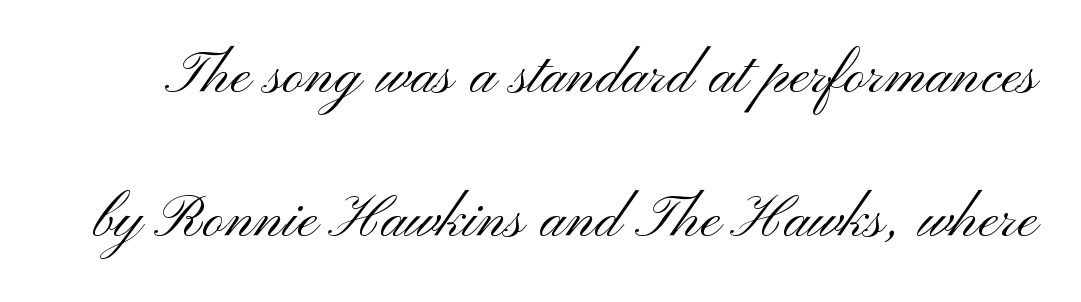
The space between consecutive lines is lavish. Underline: absent. Serifs: no, the terminals of the letterforms are clean. Spacing verdict: proportional, widths tailored to each character. Stroke mass is kept to a normal reading level or below.
